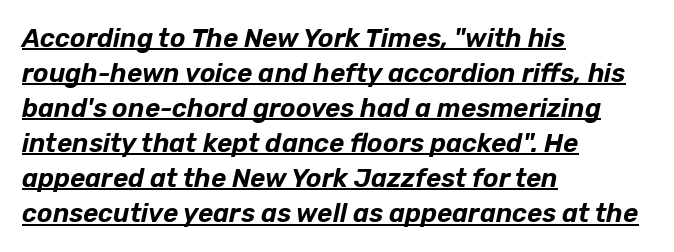
{"italic": "yes", "lean": "right", "slant_degrees": 12, "underline": "yes", "align": "left", "line_spacing": "normal", "line_spacing_ratio": 1.35, "letter_spacing": "normal", "letter_spacing_em": 0.0, "glyph_px": 26}
